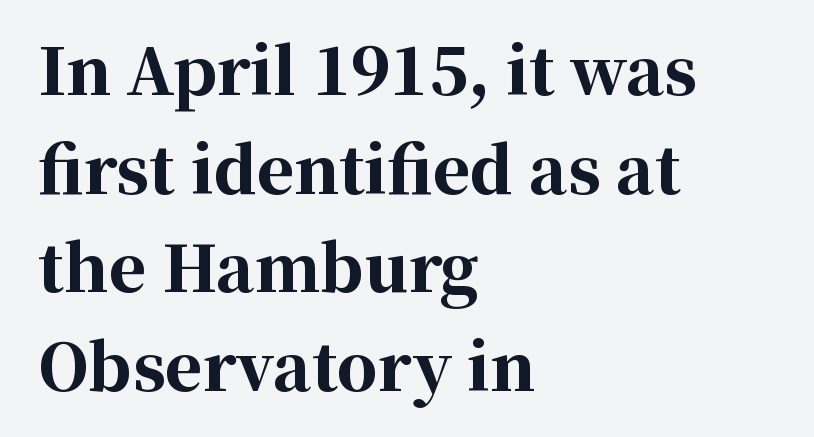
The image shows 64 px bold serif type, upright; set left-aligned, normal line spacing (1.54x), normal letter spacing, not underlined; high stroke contrast and a medium x-height.
